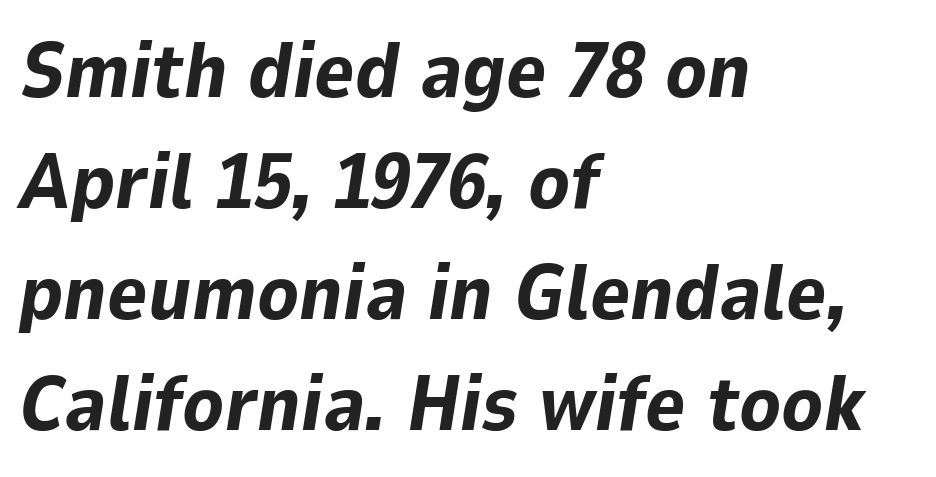
Whoever set this chose a conventional vertical rhythm. The specimen reads as italic at a glance. Typesetter's note: full bold, strokes at maximum text heaviness. Does the copy run flush right? No — it runs flush left. Check the space under the baseline: it is left empty.
